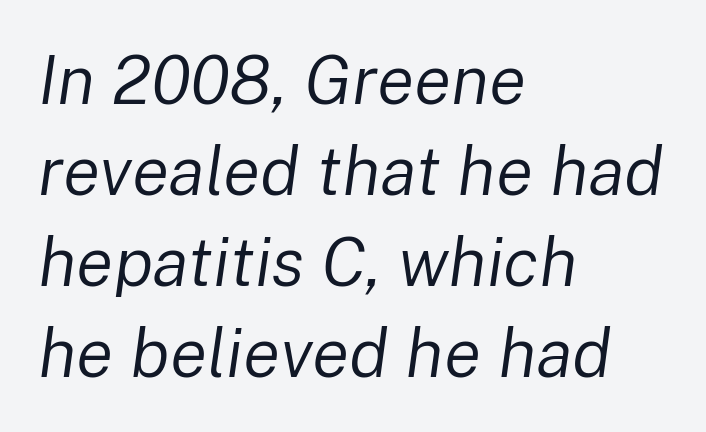
The image shows 69 px regular-weight type, italic (leaning right); set left-aligned, normal line spacing (1.32x), normal letter spacing, not underlined; low stroke contrast and a medium x-height.
